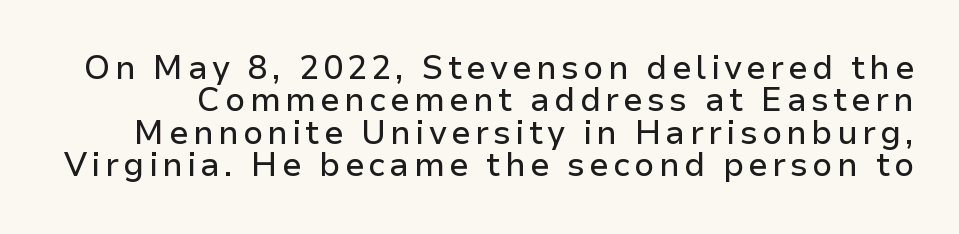
Style check: upright. Lines of text with bare space underneath. Are there feet on the stems? There aren't — it's a sans. Here the designer chose a conventional face with non-uniform glyph widths. Honestly, the rows look squashed on top of each other.
